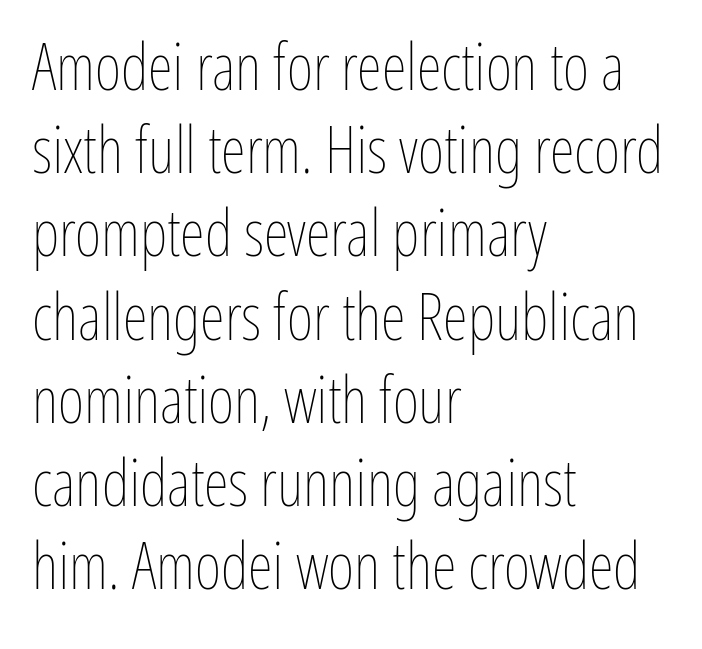
Q: Is the text bold? A: No.
Q: Is the text italic (slanted)? A: No, it is upright.
Q: Is the text underlined? A: No.
Q: How is the paragraph aligned? A: Left-aligned.
Q: Is the spacing between letters normal or unusually wide? A: Normal.
Q: Is the spacing between lines tight, normal or loose? A: Normal.
Q: Width (condensed, normal, or wide)? A: Condensed.
Q: Stroke contrast? A: Low.
Q: x-height? A: Medium.
Q: Monospaced? A: No.
